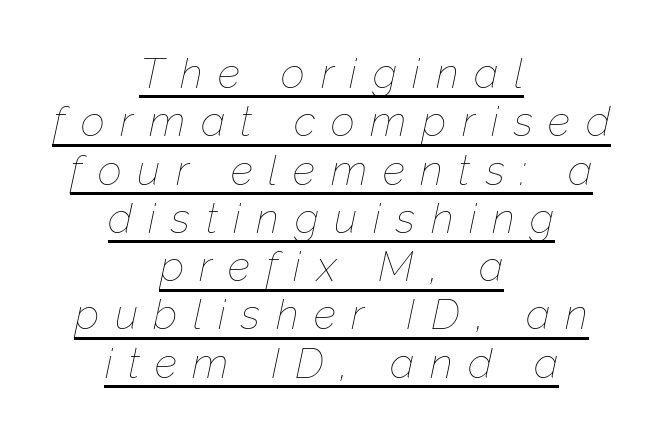
The image shows 42 px thin type, italic (leaning right); set centered, tight line spacing (1.15x), unusually wide letter spacing (+0.37 em), underlined; low stroke contrast and a medium x-height.
